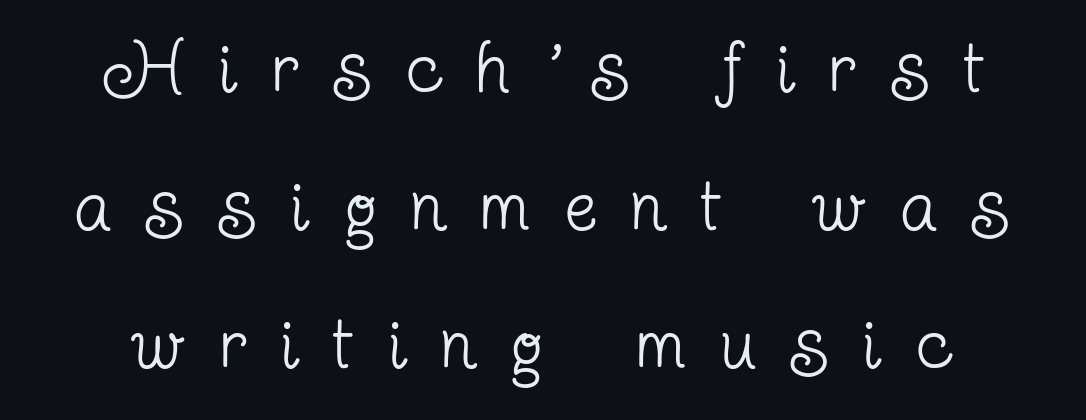
{"serif": "yes", "italic": "no", "bold": "no", "weight": "regular", "width": "condensed", "stroke_contrast": "low", "x_height": "medium", "monospaced": "no", "underline": "no", "line_spacing": "loose", "line_spacing_ratio": 1.92, "letter_spacing": "wide", "letter_spacing_em": 0.49, "glyph_px": 72}
